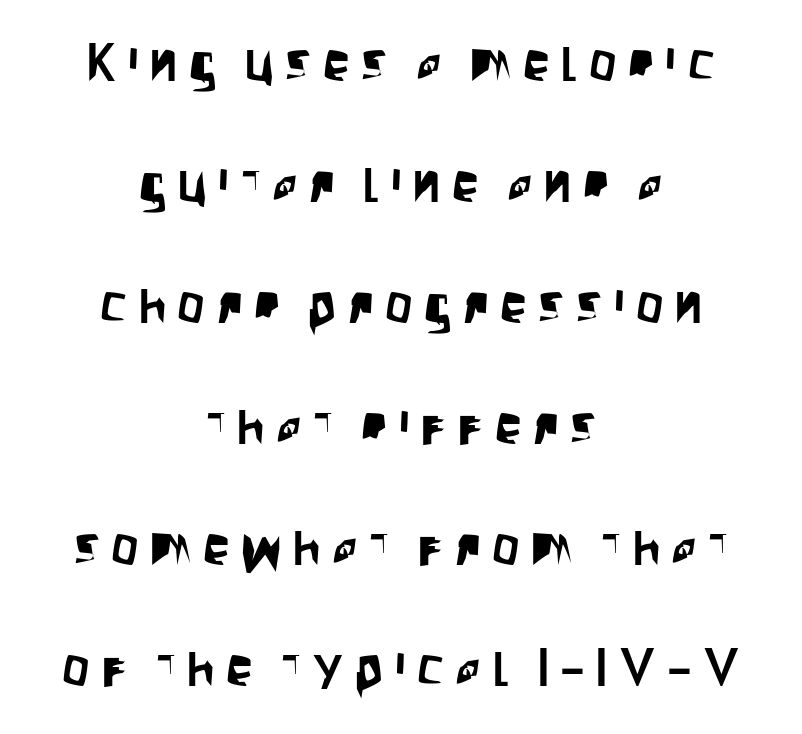
The image shows 54 px condensed sans-serif type, upright; set centered, loose line spacing (2.24x), unusually wide letter spacing (+0.21 em), not underlined; low stroke contrast and a large x-height.
